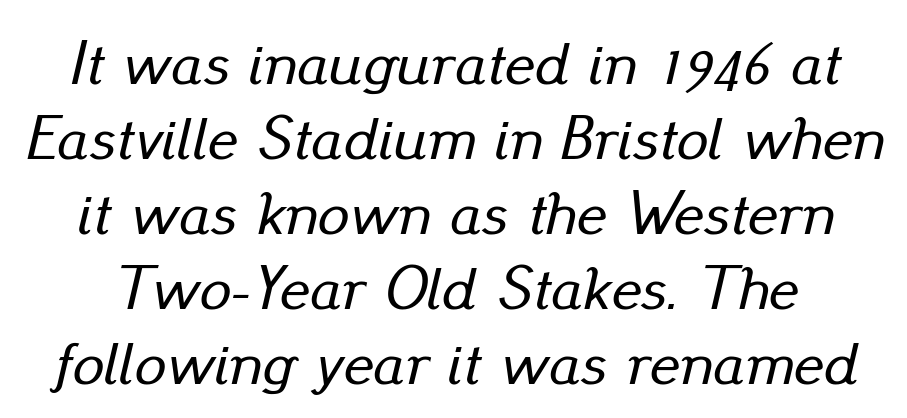
Check the space under the baseline: it is left empty. Tracking here is standard; glyphs follow each other at the usual distance. A typesetter would mark this as italic. Character widths vary here, with narrow letters taking less room than wide ones.
